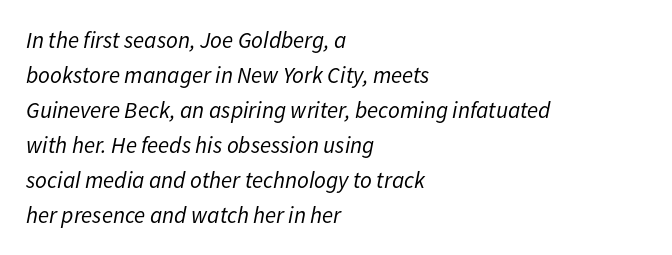
Q: Is the text bold? A: No.
Q: Is the text italic (slanted)? A: Yes, it leans right by about 11 degrees.
Q: Is the text underlined? A: No.
Q: How is the paragraph aligned? A: Left-aligned.
Q: Is the spacing between letters normal or unusually wide? A: Normal.
Q: Is the spacing between lines tight, normal or loose? A: Normal.
